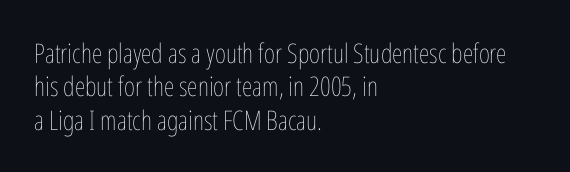
{"italic": "no", "bold": "no", "underline": "no", "align": "left", "line_spacing_ratio": 1.24, "letter_spacing": "normal", "letter_spacing_em": 0.0, "glyph_px": 27}
